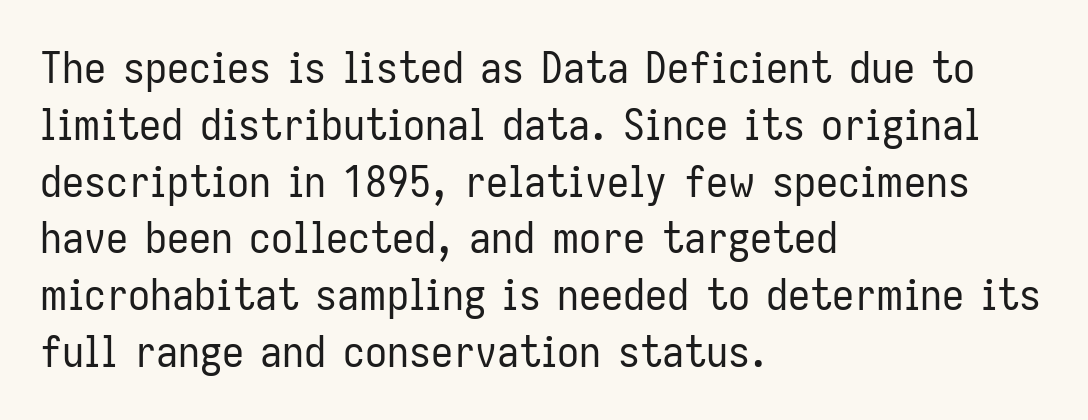
This is roman type, the default non-slanted kind. Grotesque or geometric, the face here clearly has no serifs. The rendering uses a moderate line-height, typical for paragraphs. Type without underlining.
